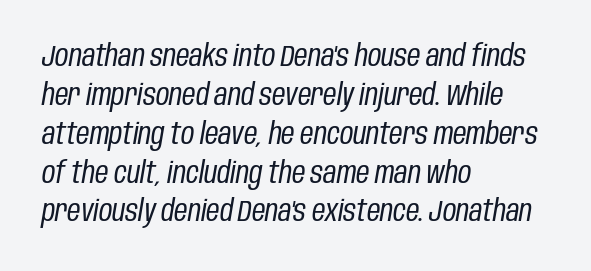
Q: Is the text bold? A: No.
Q: Is the text italic (slanted)? A: Yes, it leans right by about 10 degrees.
Q: Is the text underlined? A: No.
Q: How is the paragraph aligned? A: Left-aligned.
Q: Is the spacing between letters normal or unusually wide? A: Normal.
Q: Is the spacing between lines tight, normal or loose? A: Normal.
Q: Width (condensed, normal, or wide)? A: Condensed.
Q: Stroke contrast? A: Low.
Q: x-height? A: Large.
Q: Monospaced? A: No.
